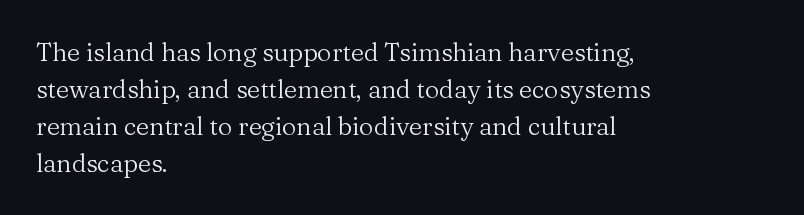
The image shows 25 px text type, upright; set left-aligned, normal line spacing (1.48x), normal letter spacing, not underlined.
